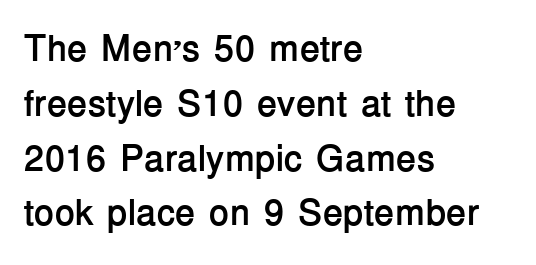
{"serif": "no", "italic": "no", "bold": "yes", "weight": "semibold", "width": "normal", "stroke_contrast": "low", "x_height": "medium", "monospaced": "no", "underline": "no", "align": "left", "line_spacing": "normal", "line_spacing_ratio": 1.48, "letter_spacing": "normal", "letter_spacing_em": 0.0, "glyph_px": 37}
